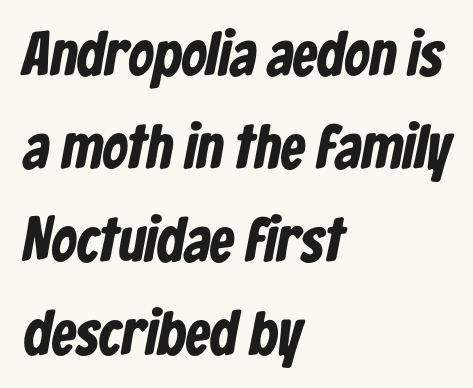
{"serif": "no", "bold": "yes", "weight": "bold", "width": "condensed", "stroke_contrast": "low", "x_height": "medium", "monospaced": "no", "underline": "no", "align": "left", "line_spacing": "normal", "line_spacing_ratio": 1.5, "letter_spacing": "normal", "letter_spacing_em": 0.0, "glyph_px": 62}
